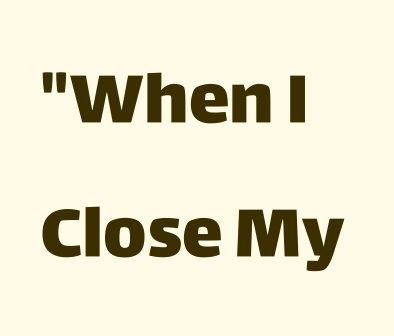
Q: Is the text bold? A: Yes.
Q: Is the text italic (slanted)? A: No, it is upright.
Q: Is the typeface a serif or a sans-serif typeface? A: Sans-serif.
Q: Is the text underlined? A: No.
Q: How is the paragraph aligned? A: Left-aligned.
Q: Is the spacing between letters normal or unusually wide? A: Normal.
Q: Is the spacing between lines tight, normal or loose? A: Loose.
Q: Width (condensed, normal, or wide)? A: Normal.
Q: Stroke contrast? A: Low.
Q: x-height? A: Large.
Q: Monospaced? A: No.
